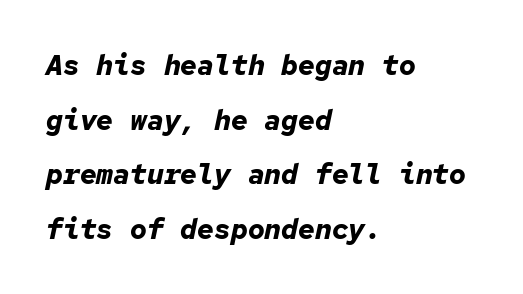
Notice the wide empty band between every row — that's loose leading. The typesetter chose a ragged-right arrangement here. Italic? Definitely — the glyphs are oblique. This sample has the even, mechanical cadence of fixed-width lettering. As a designer I'd log this as weight 700, bold. Just letters on the line, the space beneath them empty.
